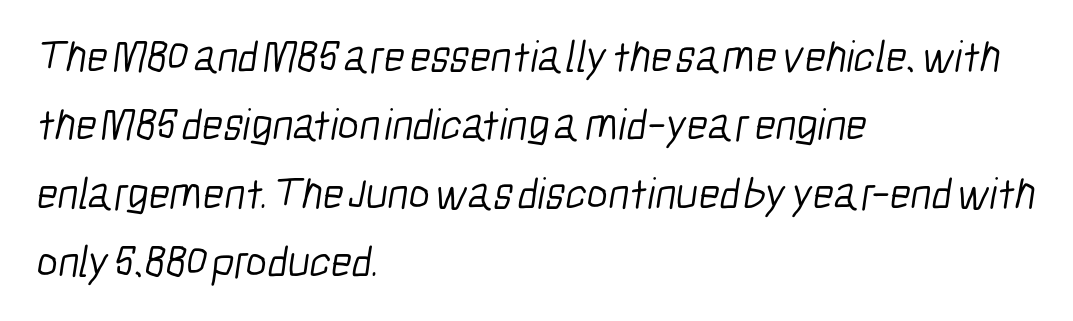
Underlining? Definitely not there. Nothing unusual about the tracking: characters are spaced as the font intends. Note: no serifs on the glyphs. Think of a printed novel: that variable character pitch is what you see here. Each line starts at the same left margin while the right side varies. Reading down the column, the eye jumps a familiar distance to each next line.
